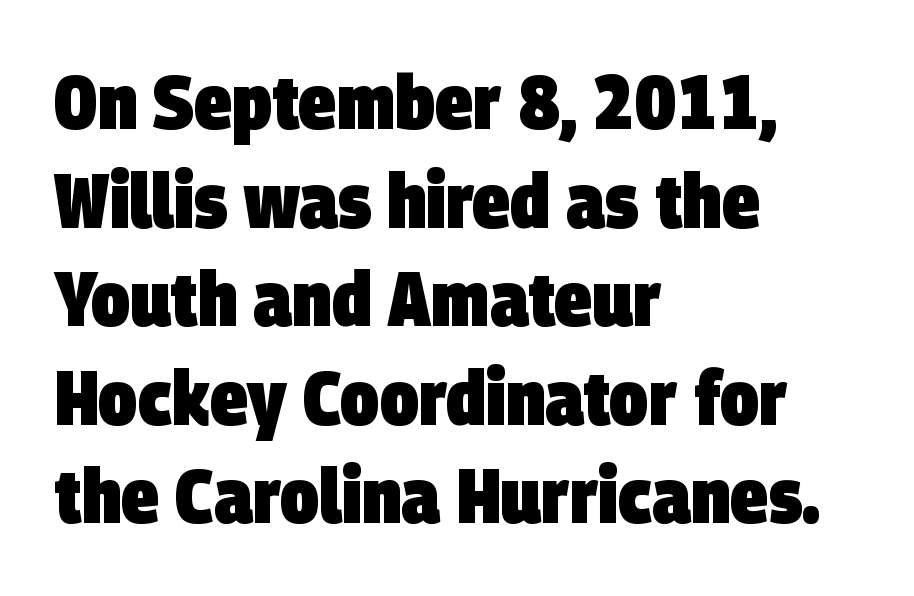
The image shows 77 px heavy, condensed sans-serif type; set left-aligned, normal line spacing (1.28x), normal letter spacing, not underlined; low stroke contrast and a large x-height.
